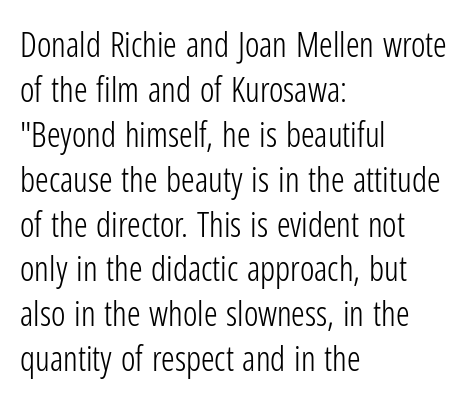
{"serif": "no", "italic": "no", "bold": "no", "weight": "light", "width": "condensed", "stroke_contrast": "low", "x_height": "medium", "monospaced": "no", "underline": "no", "align": "left", "line_spacing": "normal", "line_spacing_ratio": 1.32, "letter_spacing": "normal", "letter_spacing_em": 0.0, "glyph_px": 34}
